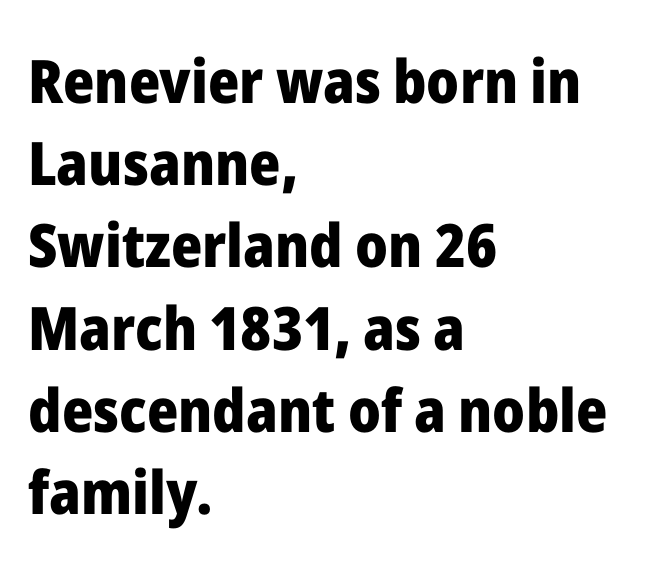
{"serif": "no", "italic": "no", "bold": "yes", "weight": "heavy", "width": "normal", "stroke_contrast": "low", "x_height": "medium", "monospaced": "no", "underline": "no", "align": "left", "line_spacing": "normal", "line_spacing_ratio": 1.37, "letter_spacing": "normal", "letter_spacing_em": 0.0, "glyph_px": 60}
